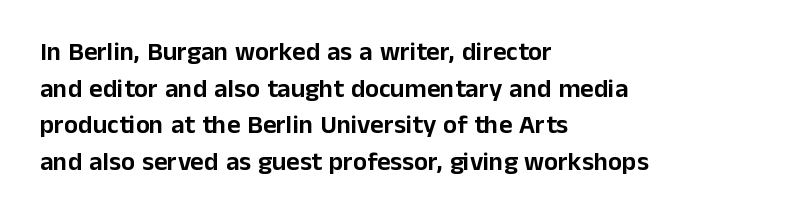
Here the glyphs are tracked normally, forming tight word shapes. Upright lettering throughout. Underline: absent. The lines are quadded left.
